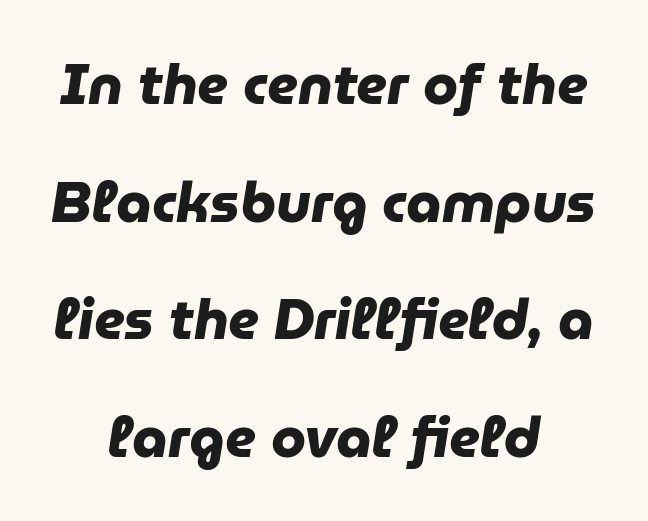
The image shows 56 px heavy sans-serif type; set centered, loose line spacing (2.1x), normal letter spacing, not underlined; low stroke contrast and a medium x-height.
